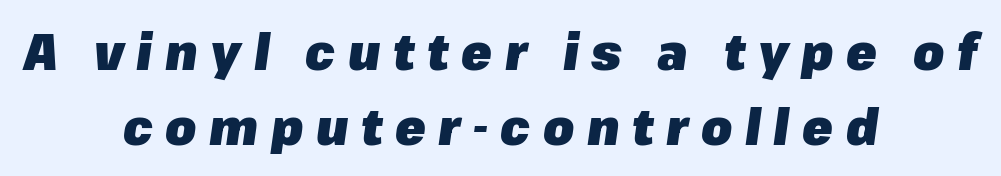
The baseline area is clear. The glyphs look as if they've been sheared to an angle. Each letter keeps its own natural width here, so spacing adapts to shape. Which margin do the lines hug? Neither — every line sits in the middle. I'd describe the lettering as bold — thick and assertive.
